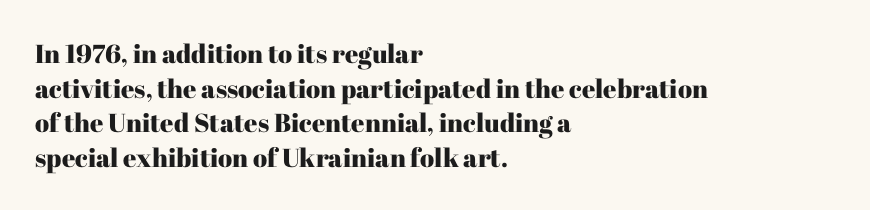
Reading down the block, your eye returns to a fixed left position each line. The line-height multiplier appears to be the usual default. Anything drawn beneath the words? Only blank space. Nope, not italic — everything's standing straight. No extra tracking has been applied to these lines.
